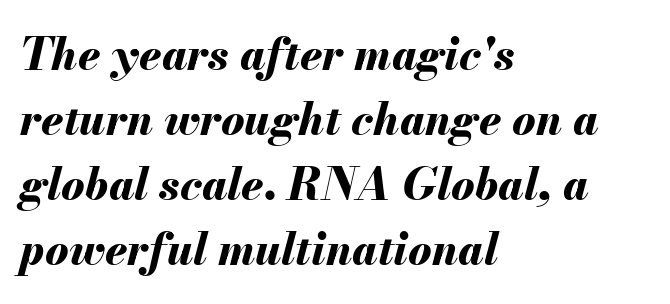
Which margin do the lines hug? The left one — the right edge is uneven. Slant detected: the letters are inclined. Rule under the text: the space is simply empty. Nobody touched the tracking dial on this one. Interline gaps are of average width in this sample. This sample has the flowing, uneven cadence of proportional lettering.
